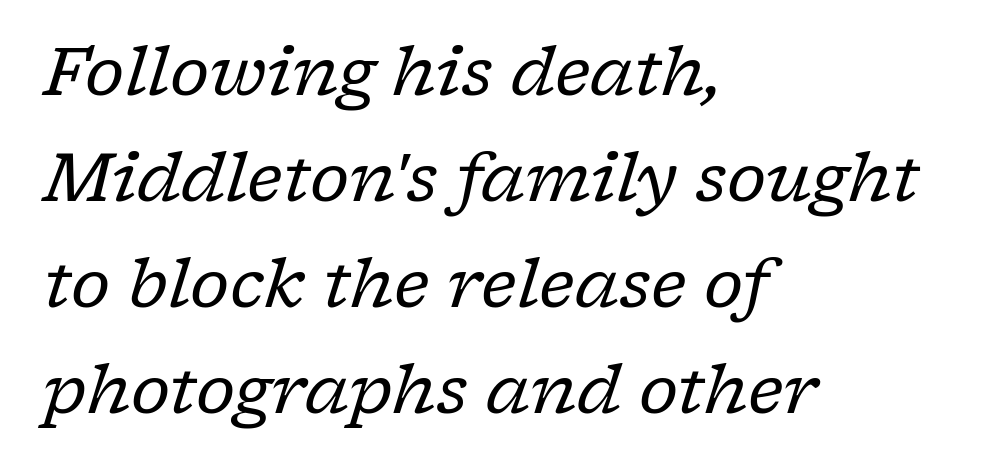
Q: Is the text bold? A: No.
Q: Is the text italic (slanted)? A: Yes, it leans right by about 17 degrees.
Q: Is the typeface a serif or a sans-serif typeface? A: Serif.
Q: Is the text underlined? A: No.
Q: How is the paragraph aligned? A: Left-aligned.
Q: Is the spacing between letters normal or unusually wide? A: Normal.
Q: Is the spacing between lines tight, normal or loose? A: Normal.
Q: Width (condensed, normal, or wide)? A: Normal.
Q: Stroke contrast? A: Low.
Q: x-height? A: Medium.
Q: Monospaced? A: No.
